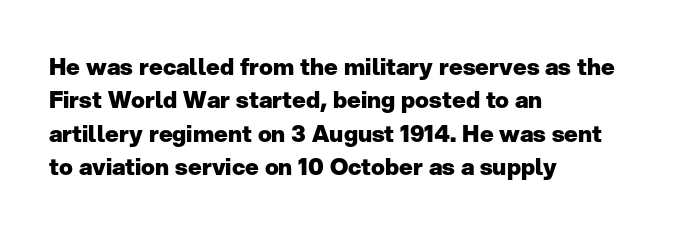
Q: Is the text bold? A: Yes.
Q: Is the text italic (slanted)? A: No, it is upright.
Q: Is the text underlined? A: No.
Q: How is the paragraph aligned? A: Left-aligned.
Q: Is the spacing between letters normal or unusually wide? A: Normal.
Q: Is the spacing between lines tight, normal or loose? A: Normal.
